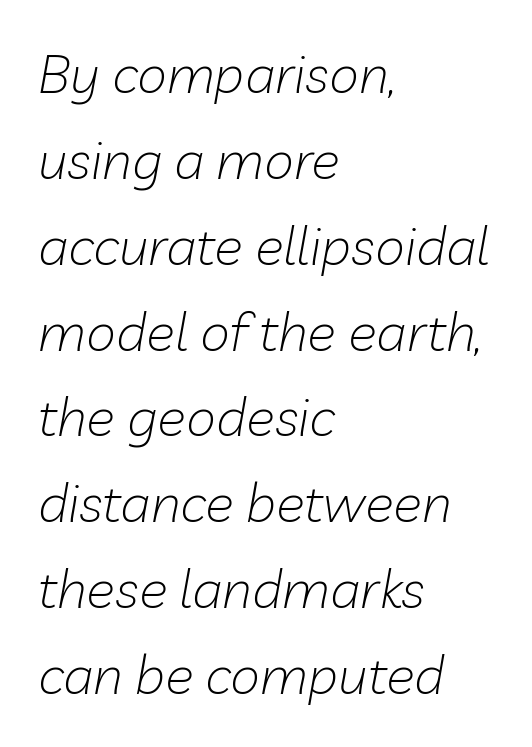
The image shows 54 px light type, italic (leaning right); set left-aligned, normal line spacing (1.59x), normal letter spacing, not underlined; low stroke contrast and a medium x-height.
